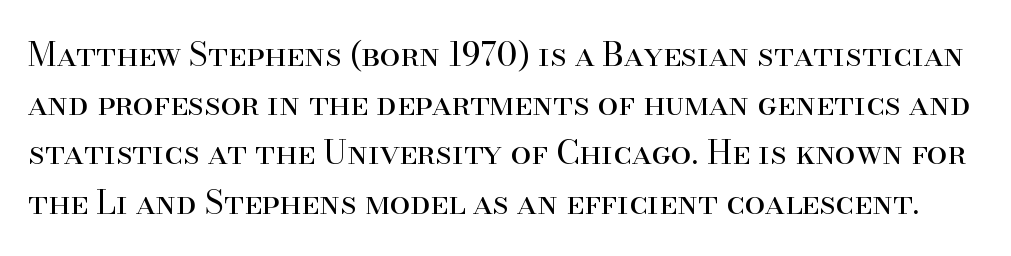
{"serif": "yes", "italic": "no", "bold": "no", "weight": "regular", "width": "normal", "stroke_contrast": "high", "x_height": "small", "monospaced": "no", "underline": "no", "line_spacing": "normal", "line_spacing_ratio": 1.49, "letter_spacing": "normal", "letter_spacing_em": 0.0, "glyph_px": 33}
